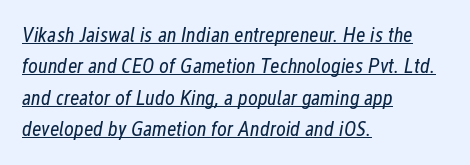
These lines were composed using italics. Left-aligned paragraph, ragged on the right. A light-to-regular cut is what we see here. Default kerning and tracking; the words read as compact shapes. The block of text has a typical density, with ordinary space between rows.
